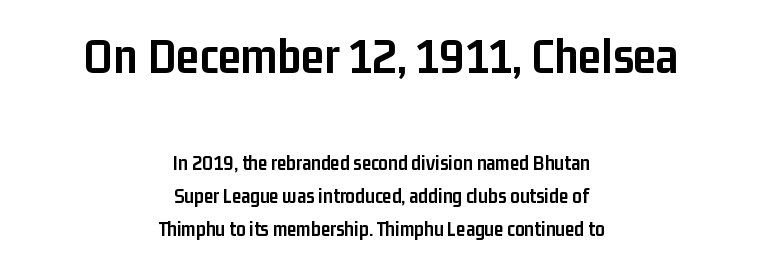
Check where the strokes stop: nothing finishes them off — pure sans. If you squint, the top block still reads clearly — it's the larger of the two. The letters stand straight up with perfectly vertical stems. The lines in this sample share a center point and differ in where they start and stop. This sample uses plain, unmodified letter spacing. On the weight axis this lands at bold, roughly 700.
